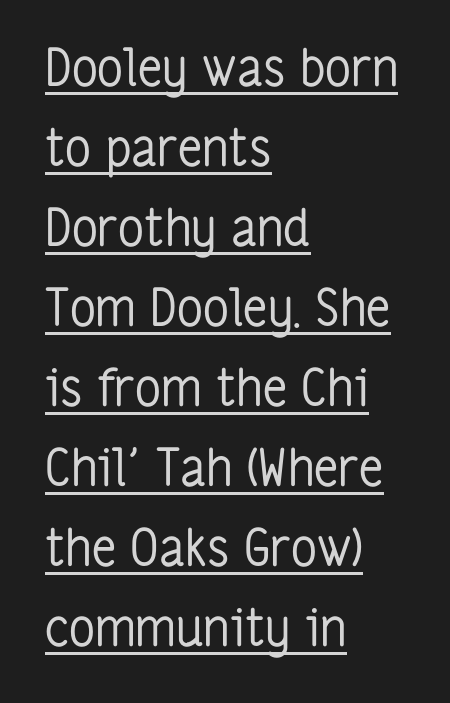
Does the lettering tilt? It doesn't — this is upright. The setting favours the left margin, as ordinary paragraphs usually do. Check where the strokes stop: nothing finishes them off — pure sans. Vertical spacing — default. The specimen includes a rule beneath the text block's lines. Is this a fixed-width face? No — the glyphs have proportional, varying widths.
